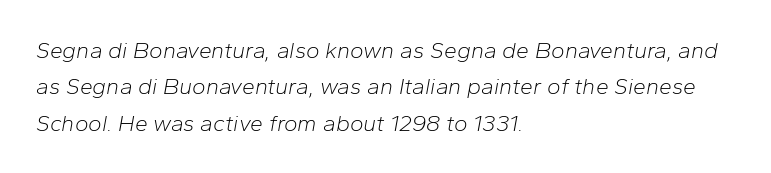
The image shows 23 px text type, italic (leaning right); set left-aligned, normal line spacing (1.58x), normal letter spacing, not underlined.
